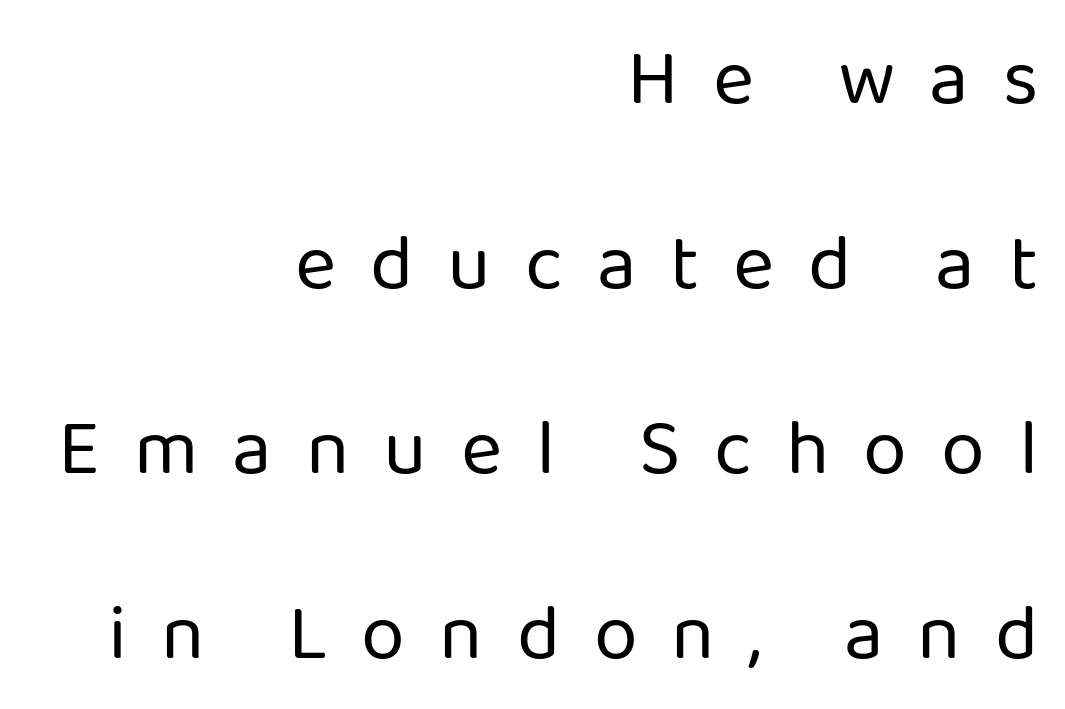
Tracking here is generous; glyphs stand well apart from one another. Are there feet on the stems? There aren't — it's a sans. This sample has the flowing, uneven cadence of proportional lettering. Underline: absent. These lines were composed using upright roman letters. Is there much room between lines? Yes — plenty of vertical air separates them.
